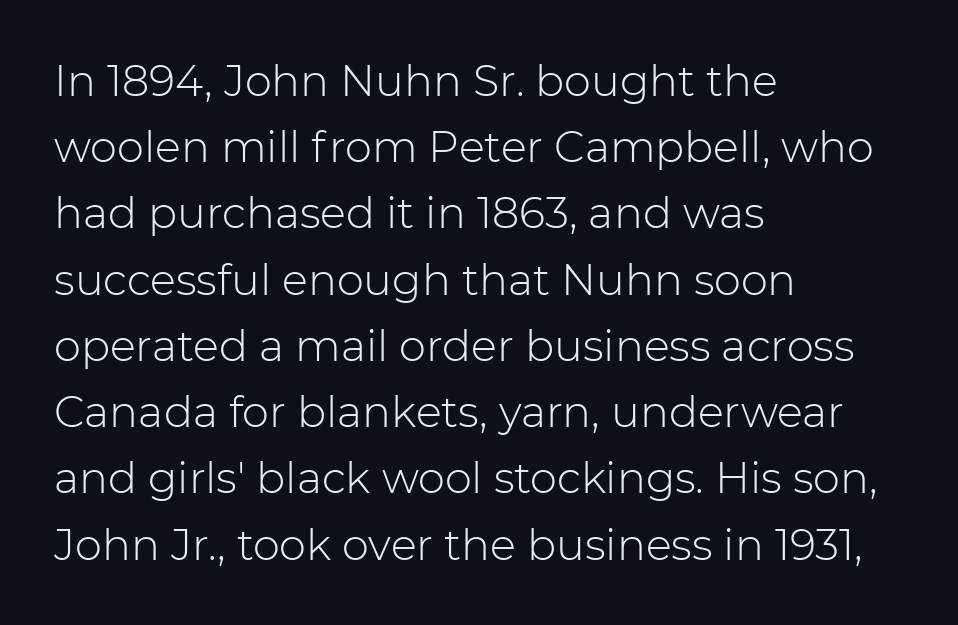
{"serif": "no", "italic": "no", "bold": "no", "weight": "light", "width": "normal", "stroke_contrast": "low", "x_height": "medium", "monospaced": "no", "underline": "no", "align": "left", "line_spacing": "normal", "line_spacing_ratio": 1.54, "letter_spacing": "normal", "letter_spacing_em": 0.0, "glyph_px": 43}
